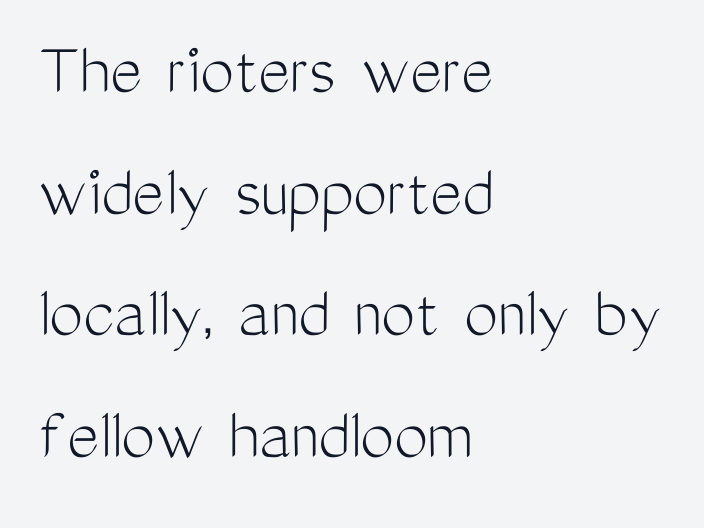
Every character sits straight up, as roman type does. The gaps between neighbouring characters are ordinary and unremarkable. The setting favours the left margin, as ordinary paragraphs usually do. The area under the type is left untouched.
